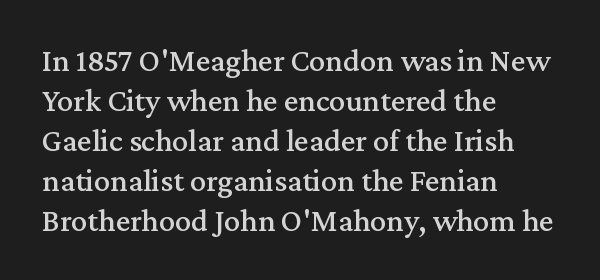
The image shows 32 px serif type, upright; set left-aligned, normal line spacing (1.25x), normal letter spacing, not underlined; medium stroke contrast and a medium x-height.
